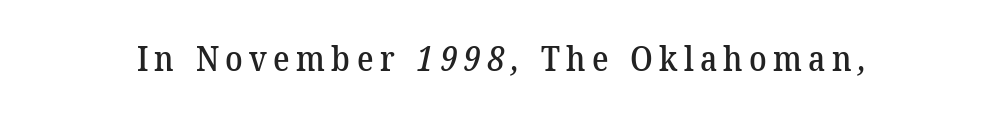
The image shows 35 px serif type; set not underlined; low stroke contrast and a medium x-height.
